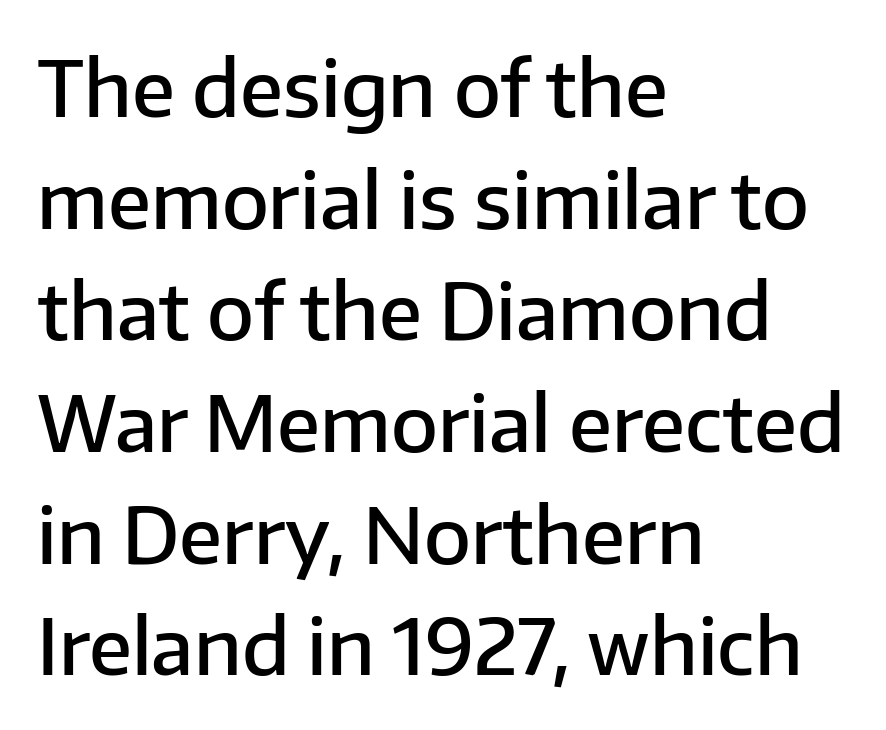
The image shows 77 px semibold sans-serif type, upright; set left-aligned, normal line spacing (1.45x), normal letter spacing, not underlined; low stroke contrast and a medium x-height.
